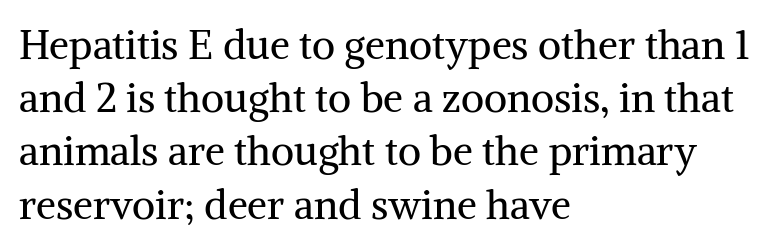
{"serif": "yes", "italic": "no", "bold": "no", "weight": "regular", "width": "normal", "stroke_contrast": "medium", "x_height": "medium", "monospaced": "no", "underline": "no", "align": "left", "line_spacing": "normal", "line_spacing_ratio": 1.33, "letter_spacing": "normal", "letter_spacing_em": 0.0, "glyph_px": 40}
